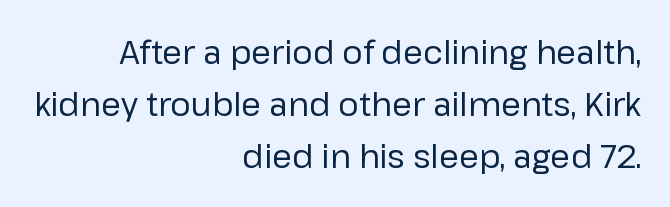
{"serif": "no", "italic": "no", "bold": "no", "weight": "regular", "width": "normal", "stroke_contrast": "low", "x_height": "medium", "monospaced": "no", "underline": "no", "align": "right", "line_spacing": "normal", "line_spacing_ratio": 1.62, "letter_spacing": "normal", "letter_spacing_em": 0.0, "glyph_px": 32}
